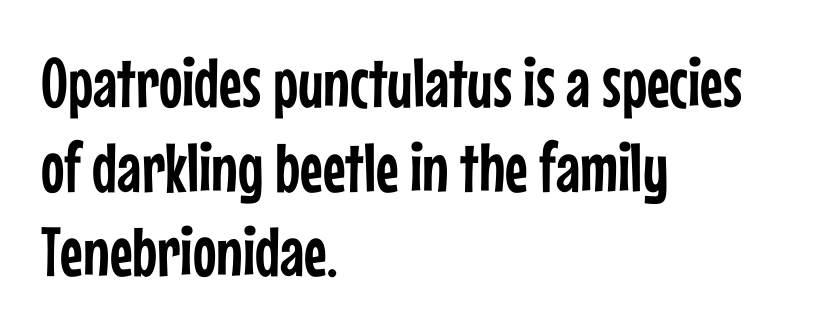
The image shows 70 px condensed sans-serif type, upright; set left-aligned, line spacing 1.21x, normal letter spacing, not underlined; low stroke contrast and a medium x-height.
